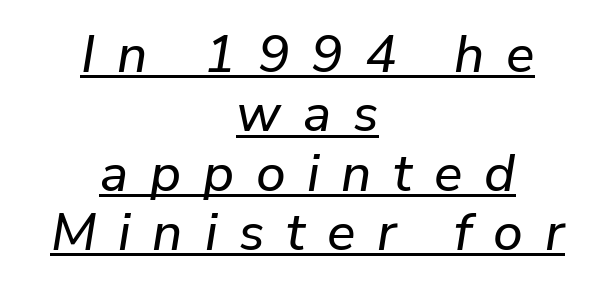
Q: Is the text italic (slanted)? A: Yes, it leans right by about 9 degrees.
Q: Is the text underlined? A: Yes.
Q: How is the paragraph aligned? A: Centered.
Q: Is the spacing between letters normal or unusually wide? A: Unusually wide.
Q: Is the spacing between lines tight, normal or loose? A: Tight.
Q: Width (condensed, normal, or wide)? A: Normal.
Q: Stroke contrast? A: Low.
Q: x-height? A: Medium.
Q: Monospaced? A: No.
